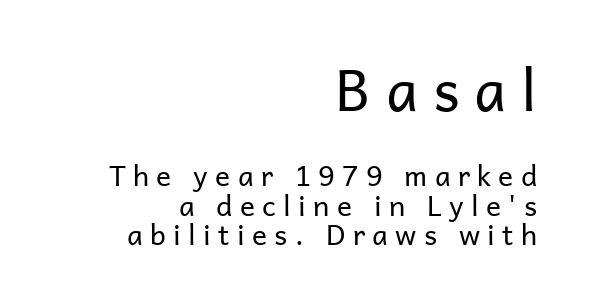
Q: Is the text bold? A: No.
Q: Is the text italic (slanted)? A: No, it is upright.
Q: Is the typeface a serif or a sans-serif typeface? A: Sans-serif.
Q: Is the text underlined? A: No.
Q: How is the paragraph aligned? A: Right-aligned.
Q: Is the spacing between letters normal or unusually wide? A: Unusually wide.
Q: Is the spacing between lines tight, normal or loose? A: Tight.
Q: Which block of text is set in a larger size, the first (top) or the second (bottom)? A: The first (top) one.
Q: Width (condensed, normal, or wide)? A: Normal.
Q: Stroke contrast? A: Low.
Q: x-height? A: Medium.
Q: Monospaced? A: No.
